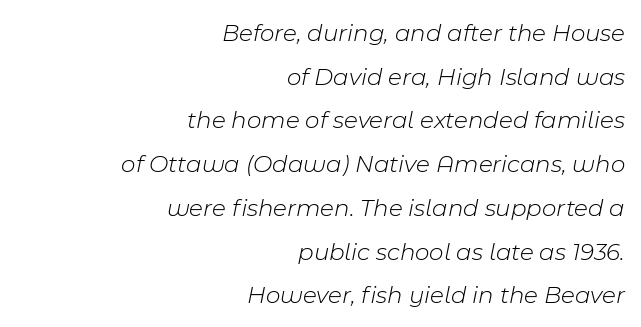
The image shows 25 px text type, italic (leaning right); set right-aligned, line spacing 1.75x, normal letter spacing, not underlined.
